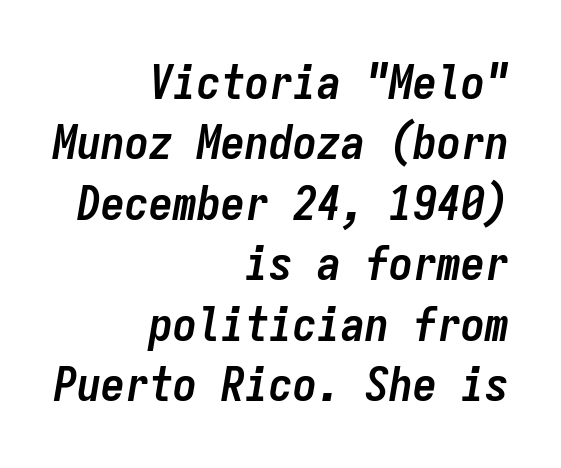
The image shows 48 px semibold, condensed type, italic (leaning right), monospaced; set right-aligned, normal line spacing (1.26x), normal letter spacing, not underlined; low stroke contrast and a medium x-height.
